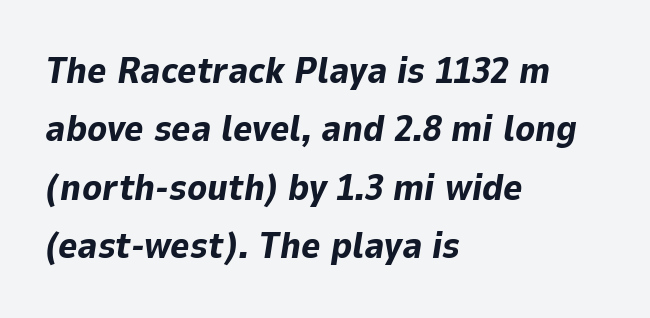
Tracking here is standard; glyphs follow each other at the usual distance. Line beginnings align vertically; line endings do not. The rows are spaced the way most documents space them. Rendered with sloped, italic letterforms.
